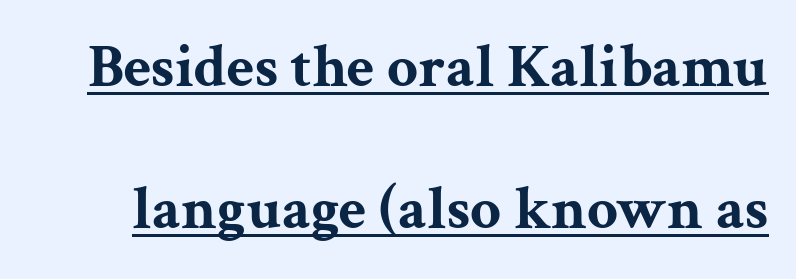
The image shows 61 px bold, wide serif type, upright; set loose line spacing (2.33x), normal letter spacing, underlined; medium stroke contrast and a medium x-height.
